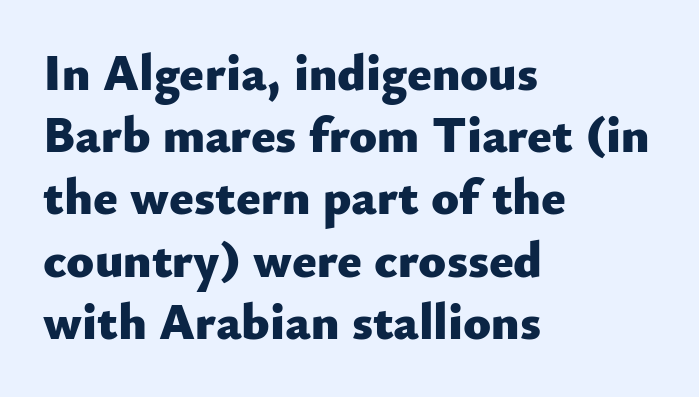
{"serif": "no", "italic": "no", "bold": "yes", "weight": "heavy", "width": "normal", "stroke_contrast": "low", "x_height": "small", "monospaced": "no", "underline": "no", "align": "left", "line_spacing_ratio": 1.22, "letter_spacing": "normal", "letter_spacing_em": 0.0, "glyph_px": 51}
